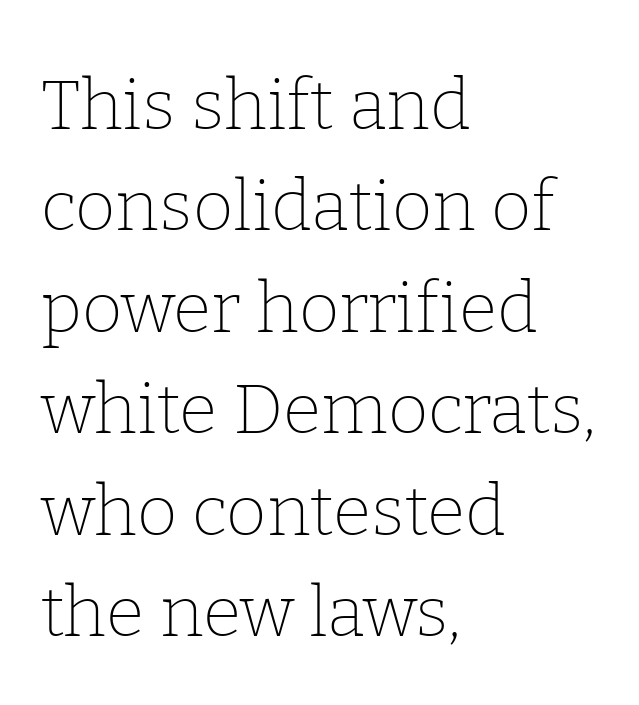
{"serif": "yes", "italic": "no", "bold": "no", "weight": "thin", "width": "normal", "stroke_contrast": "low", "x_height": "medium", "monospaced": "no", "underline": "no", "align": "left", "line_spacing": "normal", "line_spacing_ratio": 1.45, "letter_spacing": "normal", "letter_spacing_em": 0.0, "glyph_px": 70}
